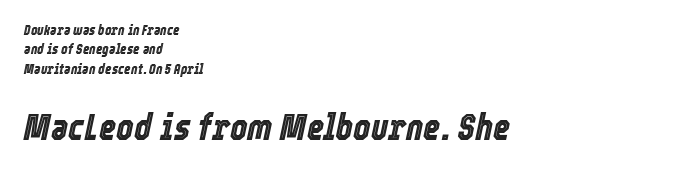
{"italic": "yes", "lean": "right", "slant_degrees": 12, "width": "condensed", "x_height": "medium", "monospaced": "no", "underline": "no", "align": "left", "line_spacing": "normal", "line_spacing_ratio": 1.38, "letter_spacing": "normal", "letter_spacing_em": 0.0, "larger_block": "second", "size_ratio": 2.64, "glyph_px": 37}
